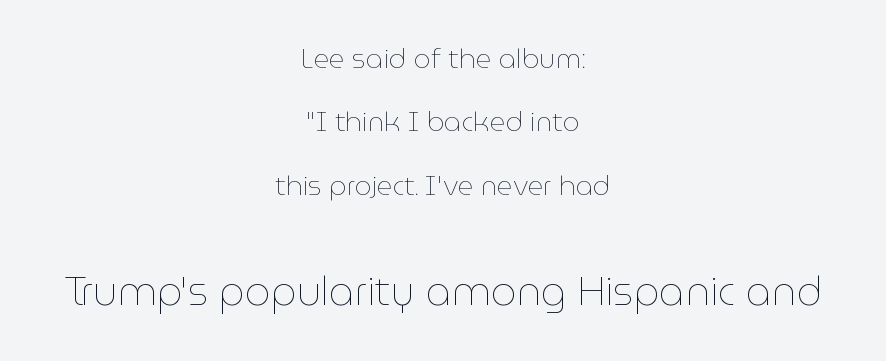
{"italic": "no", "bold": "no", "weight": "thin", "width": "normal", "stroke_contrast": "low", "x_height": "medium", "monospaced": "no", "underline": "no", "align": "center", "line_spacing": "loose", "line_spacing_ratio": 2.35, "letter_spacing": "normal", "letter_spacing_em": 0.0, "larger_block": "second", "size_ratio": 1.48, "glyph_px": 40}
